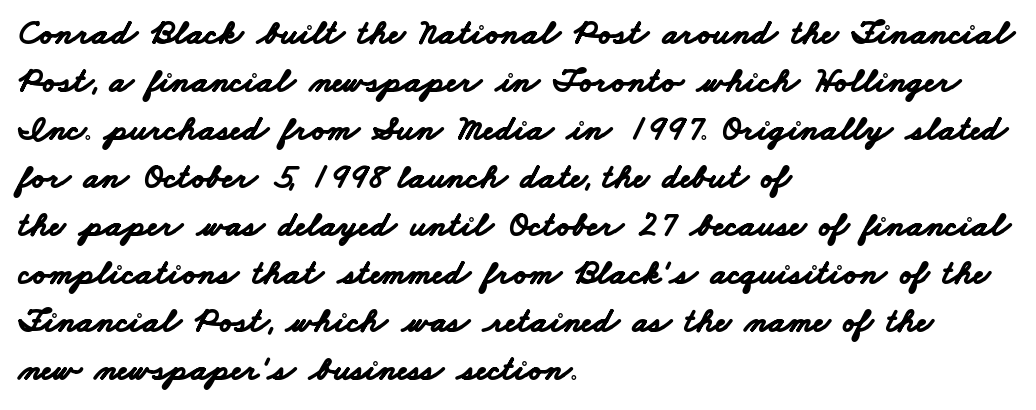
Character widths vary here, with narrow letters taking less room than wide ones. These lines keep a tight, regular rhythm from letter to letter. Is this a sans? Yes — the strokes have no serifs. Teacher's note: observe the even left margin — that is flush-left alignment. This block has exactly the height ordinary leading produces.
